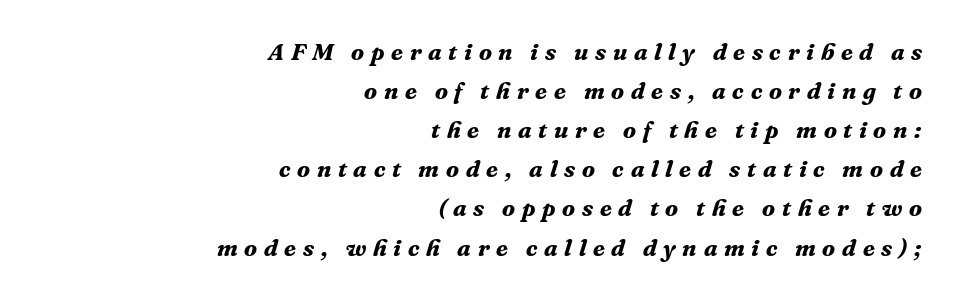
Q: Is the text bold? A: Yes.
Q: Is the text italic (slanted)? A: Yes, it leans right by about 16 degrees.
Q: Is the text underlined? A: No.
Q: How is the paragraph aligned? A: Right-aligned.
Q: Is the spacing between letters normal or unusually wide? A: Unusually wide.
Q: Is the spacing between lines tight, normal or loose? A: Normal.
